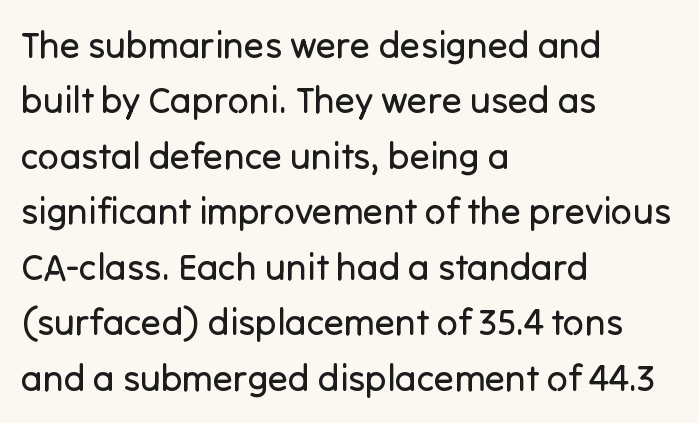
These lines are rendered in a variable-pitch font. The area under the type is left untouched. I'd call this a sans setting — the letters go barefoot. Nope, not italic — everything's standing straight. There is no visible air inserted between adjacent glyphs. Is the type heavy? It reads as light-to-regular instead.
